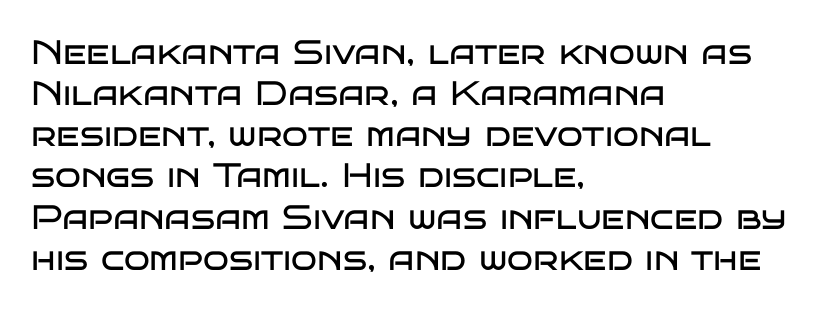
The image shows 34 px regular-weight, wide sans-serif type, upright; set left-aligned, line spacing 1.21x, normal letter spacing, not underlined; low stroke contrast and a large x-height.
